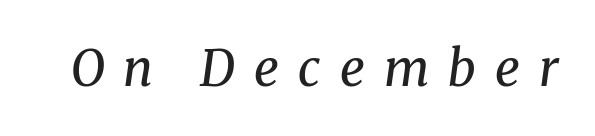
Q: Is the text bold? A: No.
Q: Is the text italic (slanted)? A: Yes, it leans right by about 8 degrees.
Q: Is the typeface a serif or a sans-serif typeface? A: Serif.
Q: Is the text underlined? A: No.
Q: Is the spacing between letters normal or unusually wide? A: Unusually wide.
Q: Width (condensed, normal, or wide)? A: Normal.
Q: Stroke contrast? A: Medium.
Q: x-height? A: Medium.
Q: Monospaced? A: No.
